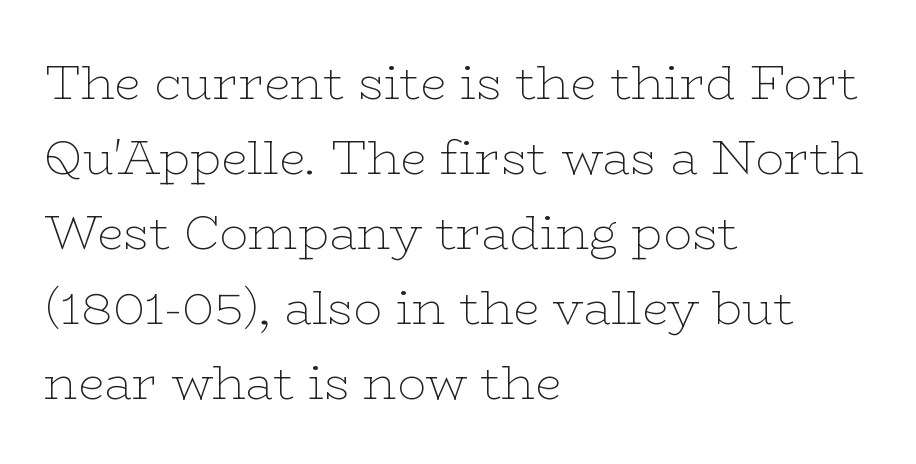
Q: Is the text bold? A: No.
Q: Is the text italic (slanted)? A: No, it is upright.
Q: Is the typeface a serif or a sans-serif typeface? A: Serif.
Q: Is the text underlined? A: No.
Q: How is the paragraph aligned? A: Left-aligned.
Q: Is the spacing between letters normal or unusually wide? A: Normal.
Q: Is the spacing between lines tight, normal or loose? A: Normal.
Q: Width (condensed, normal, or wide)? A: Wide.
Q: Stroke contrast? A: Low.
Q: x-height? A: Medium.
Q: Monospaced? A: No.
